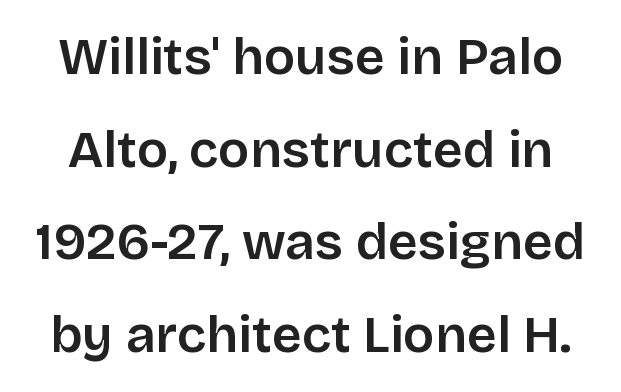
The image shows 52 px semibold sans-serif type, upright; set line spacing 1.78x, normal letter spacing, not underlined; low stroke contrast and a large x-height.
